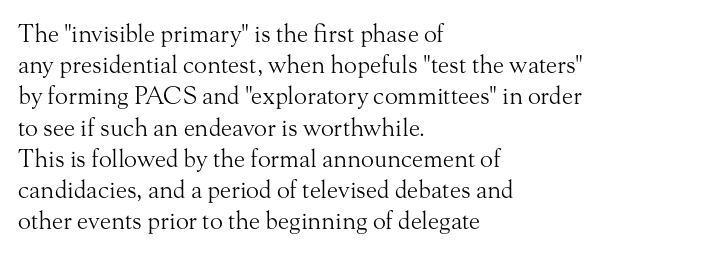
The image shows 24 px text type, upright; set left-aligned, normal line spacing (1.3x), normal letter spacing, not underlined.
